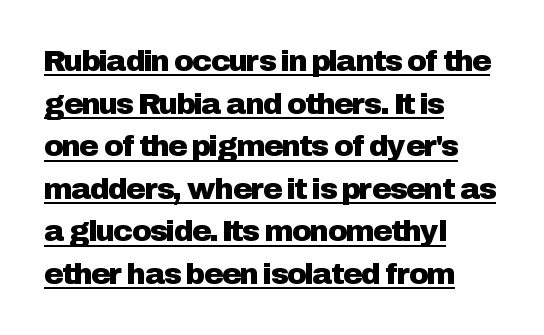
Here the designer chose a conventional face with non-uniform glyph widths. You can tell it's not italic because the verticals are truly vertical. No extra tracking has been applied to these lines. Emphasis is given by a line drawn under the lettering. Line spacing here is normal.
